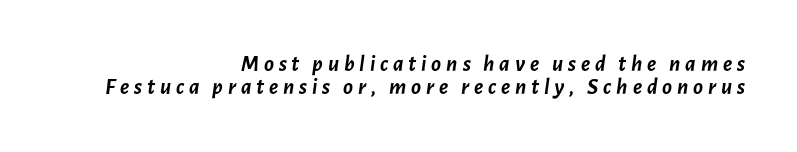
{"italic": "yes", "lean": "right", "slant_degrees": 7, "bold": "yes", "underline": "no", "align": "right", "line_spacing": "tight", "line_spacing_ratio": 1.01, "letter_spacing": "wide", "letter_spacing_em": 0.21, "glyph_px": 23}
